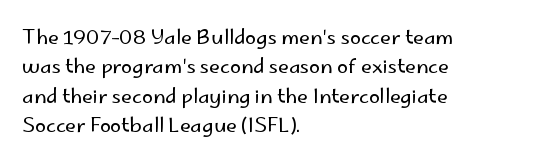
Q: Is the text bold? A: No.
Q: Is the text italic (slanted)? A: No, it is upright.
Q: Is the text underlined? A: No.
Q: How is the paragraph aligned? A: Left-aligned.
Q: Is the spacing between letters normal or unusually wide? A: Normal.
Q: Is the spacing between lines tight, normal or loose? A: Normal.
